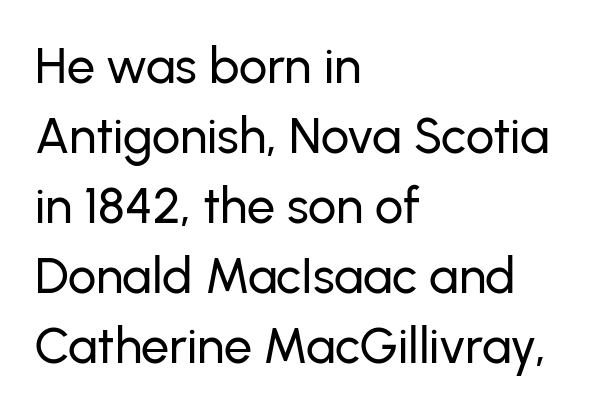
Q: Is the text italic (slanted)? A: No, it is upright.
Q: Is the typeface a serif or a sans-serif typeface? A: Sans-serif.
Q: Is the text underlined? A: No.
Q: How is the paragraph aligned? A: Left-aligned.
Q: Is the spacing between letters normal or unusually wide? A: Normal.
Q: Is the spacing between lines tight, normal or loose? A: Normal.
Q: Width (condensed, normal, or wide)? A: Normal.
Q: Stroke contrast? A: Low.
Q: x-height? A: Medium.
Q: Monospaced? A: No.
